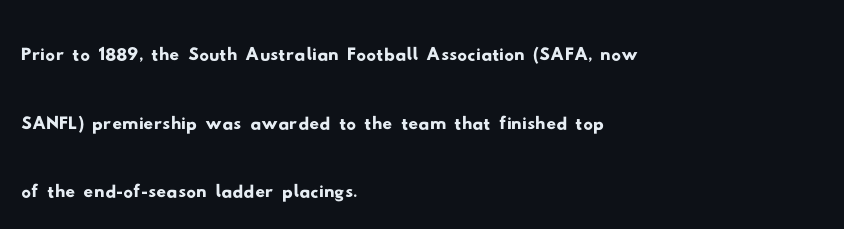
Q: Is the typeface a serif or a sans-serif typeface? A: Sans-serif.
Q: Is the text underlined? A: No.
Q: How is the paragraph aligned? A: Left-aligned.
Q: Is the spacing between letters normal or unusually wide? A: Normal.
Q: Is the spacing between lines tight, normal or loose? A: Normal.
Q: Width (condensed, normal, or wide)? A: Wide.
Q: Stroke contrast? A: Low.
Q: x-height? A: Small.
Q: Monospaced? A: No.
